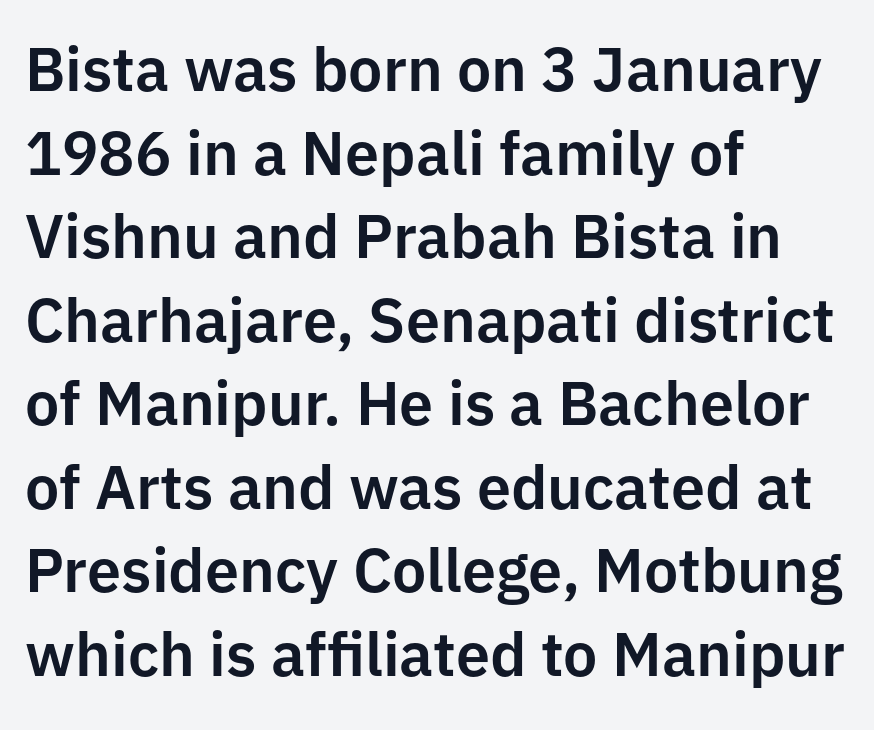
Q: Is the text italic (slanted)? A: No, it is upright.
Q: Is the typeface a serif or a sans-serif typeface? A: Sans-serif.
Q: Is the text underlined? A: No.
Q: How is the paragraph aligned? A: Left-aligned.
Q: Is the spacing between letters normal or unusually wide? A: Normal.
Q: Is the spacing between lines tight, normal or loose? A: Normal.
Q: Width (condensed, normal, or wide)? A: Normal.
Q: Stroke contrast? A: Low.
Q: x-height? A: Medium.
Q: Monospaced? A: No.
